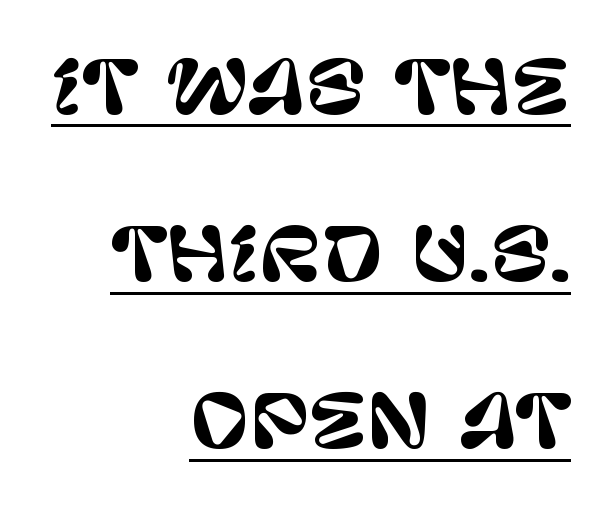
Font category for this specimen: sans-serif. The ragged edge is on the left, which tells us the setting is flush right. This sample has the flowing, uneven cadence of proportional lettering. Notice the wide empty band between every row — that's loose leading.
